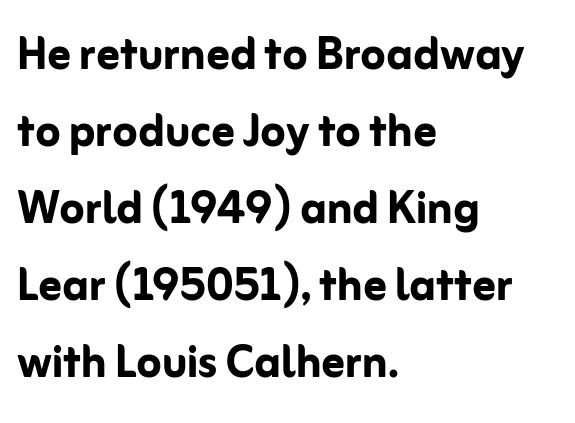
Q: Is the text bold? A: Yes.
Q: Is the text italic (slanted)? A: No, it is upright.
Q: Is the typeface a serif or a sans-serif typeface? A: Sans-serif.
Q: Is the text underlined? A: No.
Q: How is the paragraph aligned? A: Left-aligned.
Q: Is the spacing between letters normal or unusually wide? A: Normal.
Q: Is the spacing between lines tight, normal or loose? A: Normal.
Q: Width (condensed, normal, or wide)? A: Normal.
Q: Stroke contrast? A: Low.
Q: x-height? A: Medium.
Q: Monospaced? A: No.
